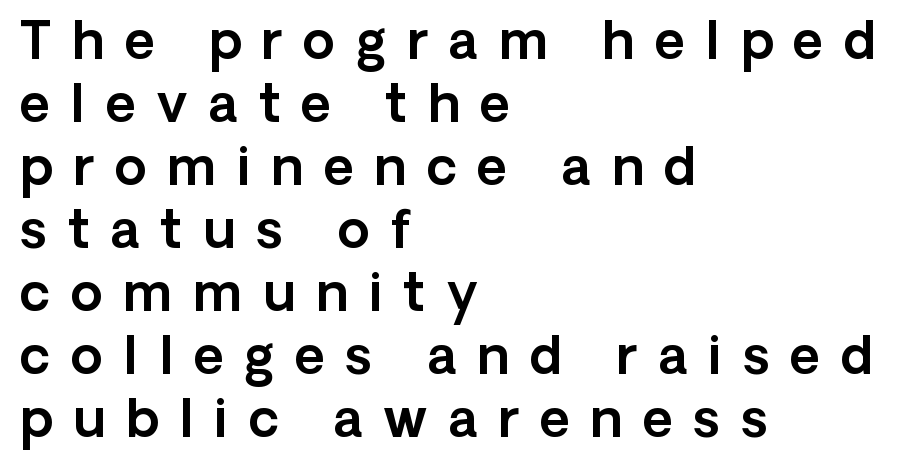
This sample uses an upright cut, with every glyph sitting square on the baseline. Students, note that the glyphs here are deliberately spaced far apart. Short and long lines alike share a common starting point at left. Look at the bottom of the vertical strokes: they stop flat, with no serifs. Proportional: the letters do not fall into vertical columns. The space directly below the letters is spotless.
